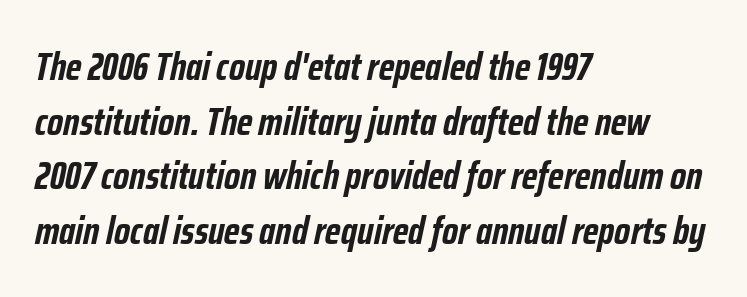
{"italic": "yes", "lean": "right", "slant_degrees": 12, "bold": "yes", "weight": "semibold", "width": "condensed", "stroke_contrast": "low", "x_height": "medium", "monospaced": "no", "underline": "no", "align": "left", "line_spacing": "normal", "line_spacing_ratio": 1.4, "letter_spacing": "normal", "letter_spacing_em": 0.0, "glyph_px": 39}
